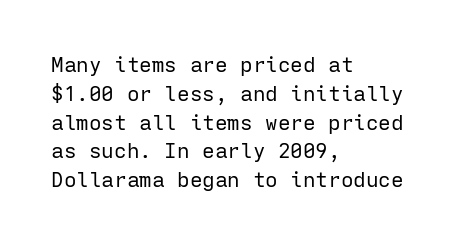
Each new line begins a customary step beneath the previous one. Stems here are at most as thick as an everyday book face. Words appear dense and cohesive because spacing is normal. Descenders hang freely into open space. The axis of the letterforms is exactly vertical.
